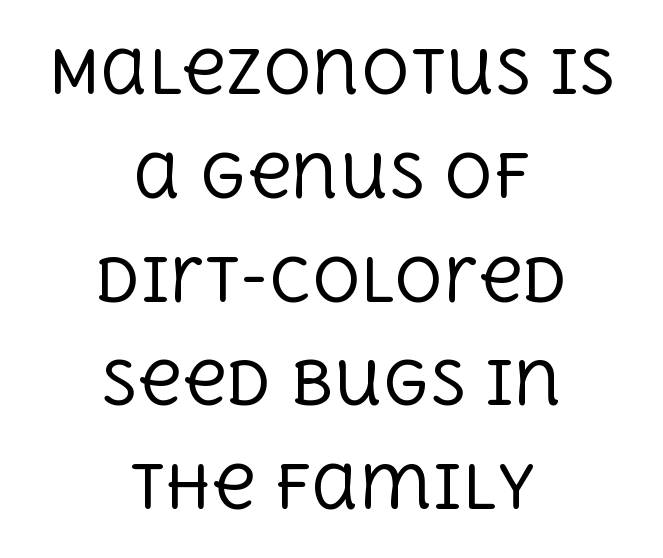
The image shows 60 px regular-weight serif type, upright; set centered, line spacing 1.73x, normal letter spacing, not underlined; a large x-height.
